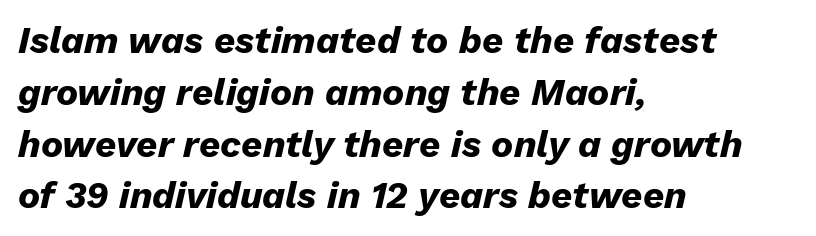
The image shows 37 px heavy type, italic (leaning right); set left-aligned, normal line spacing (1.4x), normal letter spacing, not underlined; low stroke contrast and a medium x-height.
